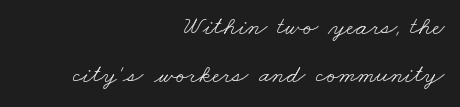
Short note: letters normally spaced. Is the stroke heavy? The answer is a plain regular-or-lighter. The lines are quadded right. A clean baseline with only descenders dipping below it.
